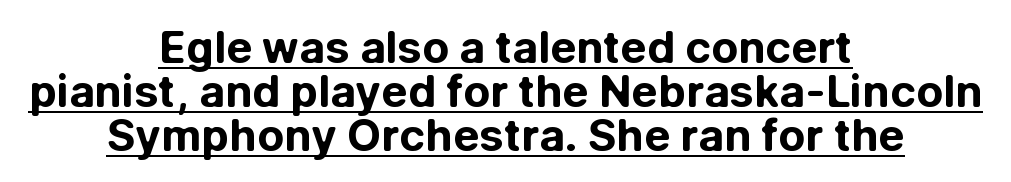
The image shows 44 px bold sans-serif type, upright; set centered, tight line spacing (1.0x), normal letter spacing, underlined; low stroke contrast and a medium x-height.
